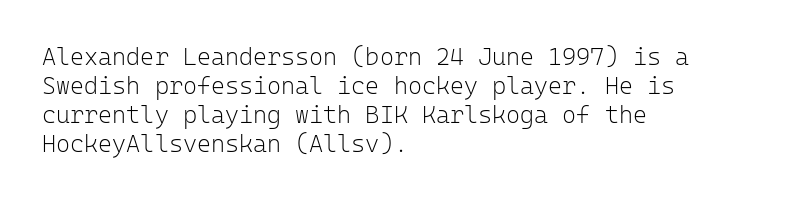
Q: Is the text bold? A: No.
Q: Is the text italic (slanted)? A: No, it is upright.
Q: Is the text underlined? A: No.
Q: How is the paragraph aligned? A: Left-aligned.
Q: Is the spacing between letters normal or unusually wide? A: Normal.
